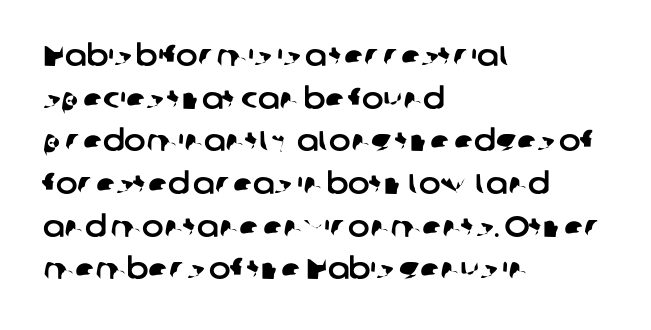
Is there much room between lines? A standard amount, neither cramped nor airy. Each line starts at the same left margin while the right side varies. Default kerning and tracking; the words read as compact shapes. This sample has the flowing, uneven cadence of proportional lettering. The designer went with a sans here, leaving each stem footless.
